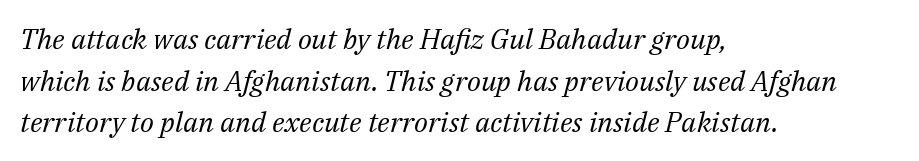
{"serif": "yes", "italic": "yes", "lean": "right", "slant_degrees": 14, "bold": "no", "weight": "regular", "width": "normal", "stroke_contrast": "medium", "x_height": "medium", "monospaced": "no", "underline": "no", "align": "left", "line_spacing": "normal", "line_spacing_ratio": 1.49, "letter_spacing": "normal", "letter_spacing_em": 0.0, "glyph_px": 28}
